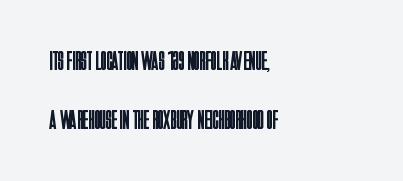
Q: Is the text bold? A: No.
Q: Is the text italic (slanted)? A: No, it is upright.
Q: Is the text underlined? A: No.
Q: How is the paragraph aligned? A: Left-aligned.
Q: Is the spacing between letters normal or unusually wide? A: Normal.
Q: Is the spacing between lines tight, normal or loose? A: Loose.
